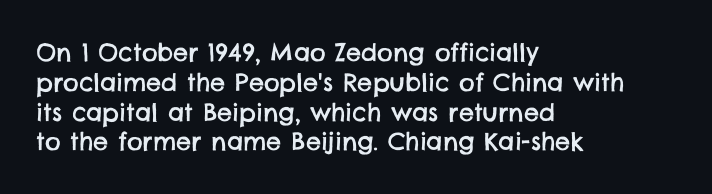
Typeset ragged right — the left edge is the straight one. The glyphs are unaccompanied by any horizontal stroke below them. The gaps between neighbouring characters are ordinary and unremarkable.
